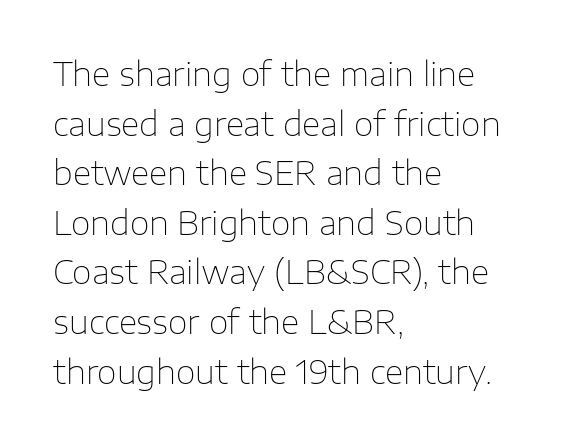
{"serif": "no", "italic": "no", "bold": "no", "weight": "thin", "width": "normal", "stroke_contrast": "low", "x_height": "medium", "monospaced": "no", "underline": "no", "align": "left", "line_spacing": "normal", "line_spacing_ratio": 1.55, "letter_spacing": "normal", "letter_spacing_em": 0.0, "glyph_px": 32}
